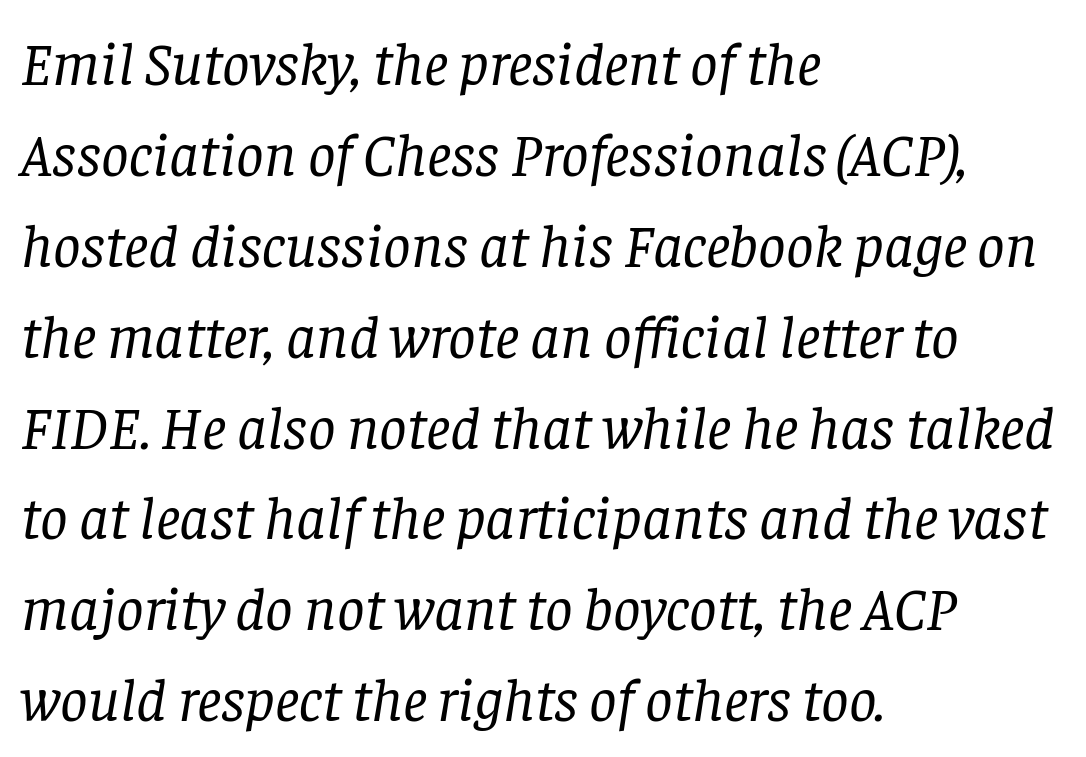
Q: Is the text bold? A: No.
Q: Is the text italic (slanted)? A: Yes, it leans right by about 8 degrees.
Q: Is the typeface a serif or a sans-serif typeface? A: Serif.
Q: Is the text underlined? A: No.
Q: How is the paragraph aligned? A: Left-aligned.
Q: Is the spacing between letters normal or unusually wide? A: Normal.
Q: Is the spacing between lines tight, normal or loose? A: Normal.
Q: Width (condensed, normal, or wide)? A: Normal.
Q: Stroke contrast? A: Low.
Q: x-height? A: Large.
Q: Monospaced? A: No.
